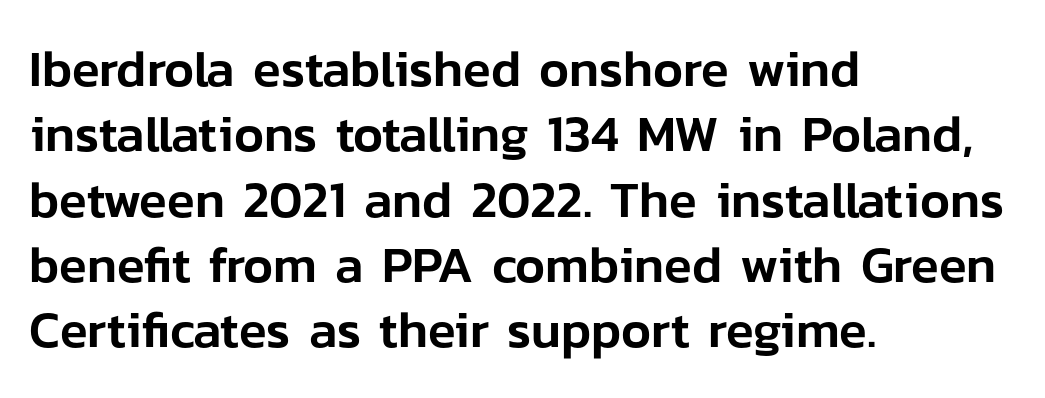
Q: Is the text italic (slanted)? A: No, it is upright.
Q: Is the typeface a serif or a sans-serif typeface? A: Sans-serif.
Q: Is the text underlined? A: No.
Q: How is the paragraph aligned? A: Left-aligned.
Q: Is the spacing between letters normal or unusually wide? A: Normal.
Q: Is the spacing between lines tight, normal or loose? A: Normal.
Q: Width (condensed, normal, or wide)? A: Normal.
Q: Stroke contrast? A: Low.
Q: x-height? A: Medium.
Q: Monospaced? A: No.
